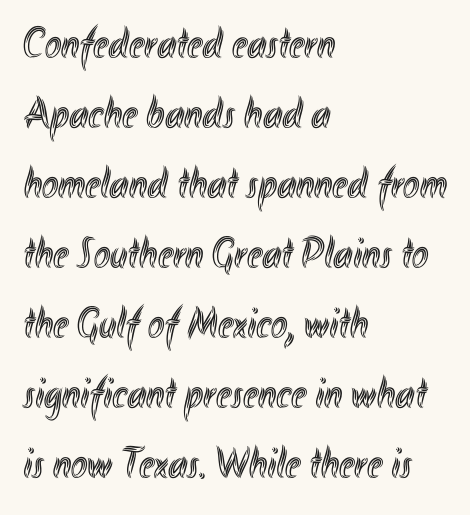
The text block is weighted toward the left margin, trailing off unevenly rightward. The zone under the glyphs is completely vacant. Proportional: the letters do not fall into vertical columns. Evenly set lines give the paragraph a standard silhouette.
